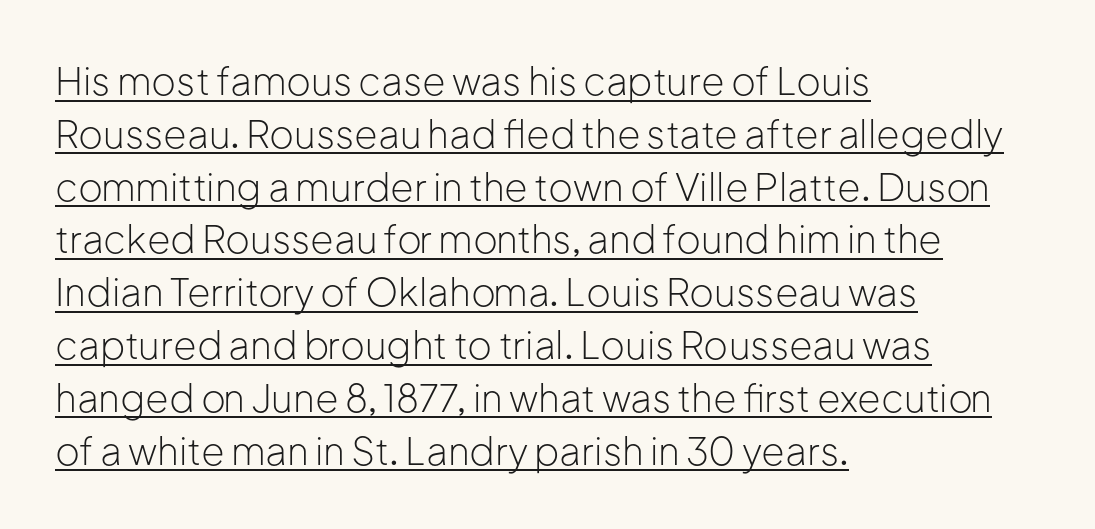
The image shows 38 px light sans-serif type, upright; set left-aligned, normal line spacing (1.39x), normal letter spacing, underlined; low stroke contrast and a medium x-height.
